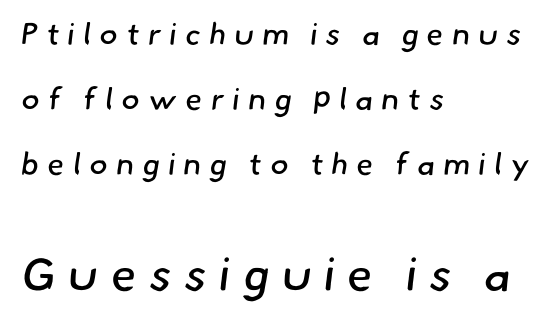
{"serif": "no", "bold": "no", "weight": "regular", "width": "normal", "stroke_contrast": "low", "x_height": "small", "monospaced": "no", "underline": "no", "align": "left", "line_spacing": "loose", "line_spacing_ratio": 2.1, "letter_spacing": "wide", "letter_spacing_em": 0.26, "larger_block": "second", "size_ratio": 1.52, "glyph_px": 47}
